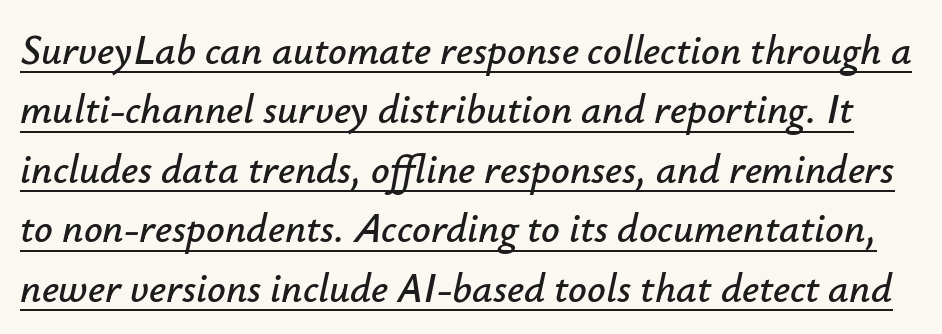
Words appear dense and cohesive because spacing is normal. Italic? Definitely — the glyphs are oblique. The space between consecutive lines is moderate. Underlining? Definitely there. Each letter keeps its own natural width here, so spacing adapts to shape.
